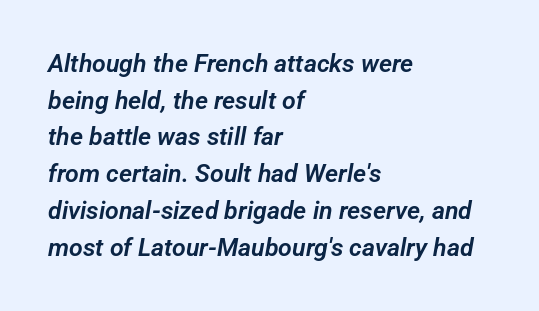
{"underline": "no", "align": "left", "line_spacing": "normal", "line_spacing_ratio": 1.47, "letter_spacing": "normal", "letter_spacing_em": 0.0, "glyph_px": 25}
